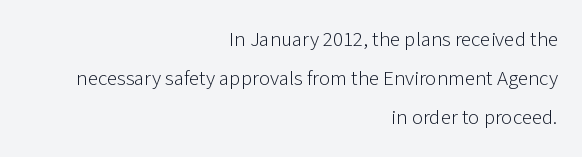
Q: Is the text bold? A: No.
Q: Is the text italic (slanted)? A: No, it is upright.
Q: Is the text underlined? A: No.
Q: How is the paragraph aligned? A: Right-aligned.
Q: Is the spacing between letters normal or unusually wide? A: Normal.
